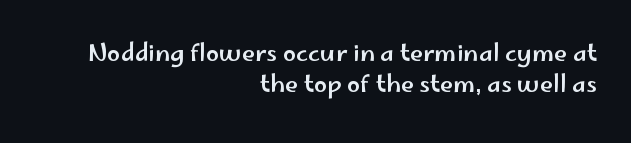
The lines are quadded right. The letters sit at their default tracking, neither squeezed nor spread. Type without underlining. The vertical gap from one line to the next is medium. Style check: upright.
